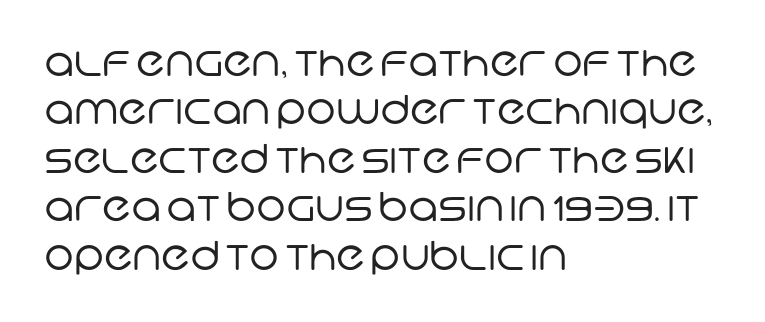
{"serif": "no", "bold": "no", "weight": "regular", "width": "normal", "stroke_contrast": "low", "x_height": "large", "monospaced": "no", "underline": "no", "align": "left", "line_spacing_ratio": 1.21, "letter_spacing": "normal", "letter_spacing_em": 0.0, "glyph_px": 40}
